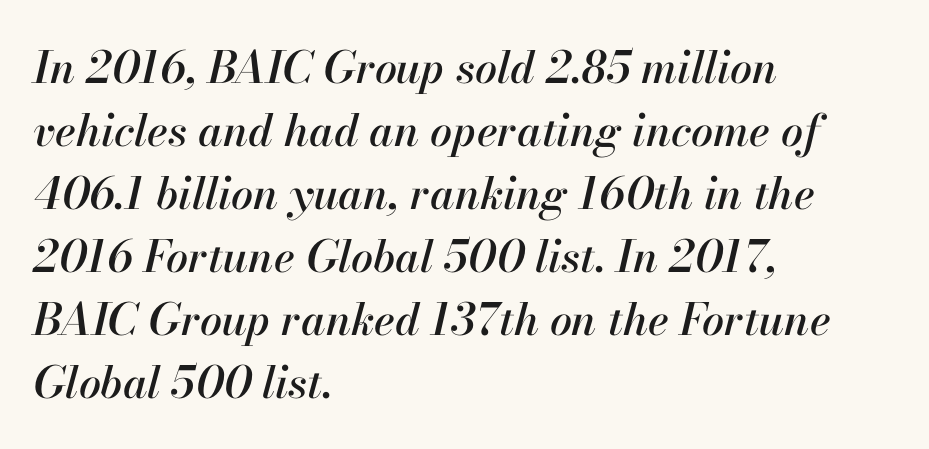
Q: Is the text italic (slanted)? A: Yes, it leans right by about 13 degrees.
Q: Is the text underlined? A: No.
Q: How is the paragraph aligned? A: Left-aligned.
Q: Is the spacing between letters normal or unusually wide? A: Normal.
Q: Is the spacing between lines tight, normal or loose? A: Normal.
Q: Width (condensed, normal, or wide)? A: Normal.
Q: Stroke contrast? A: High.
Q: x-height? A: Small.
Q: Monospaced? A: No.
